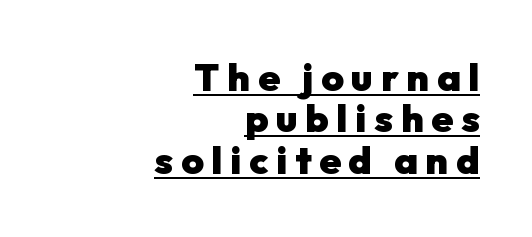
Successive baselines arrive quickly, one right under another. The lettering holds an erect, upright posture throughout. Loose tracking; the words dissolve into strings of separated letters. Emphasis by weight is at full strength: bold. Each letter keeps its own natural width here, so spacing adapts to shape. You can tell from the bare stems that sans-serif type was used.
